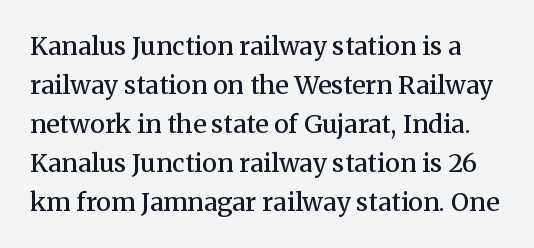
Weight: semibold (demi). Horizontal bands of white between lines are of average thickness. Nope, not italic — everything's standing straight. Default kerning and tracking; the words read as compact shapes. Clear beneath every line of the passage.
